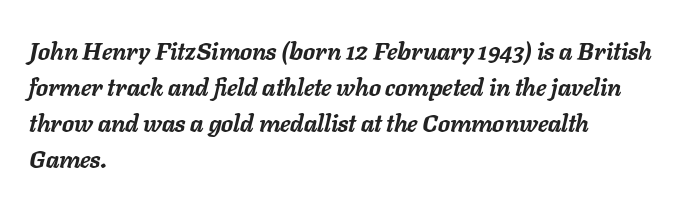
Q: Is the text bold? A: Yes.
Q: Is the text italic (slanted)? A: Yes, it leans right by about 11 degrees.
Q: Is the text underlined? A: No.
Q: How is the paragraph aligned? A: Left-aligned.
Q: Is the spacing between letters normal or unusually wide? A: Normal.
Q: Is the spacing between lines tight, normal or loose? A: Normal.
